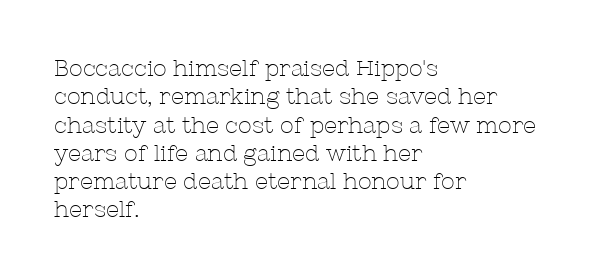
{"italic": "no", "bold": "no", "underline": "no", "align": "left", "line_spacing_ratio": 1.23, "letter_spacing": "normal", "letter_spacing_em": 0.0, "glyph_px": 23}
